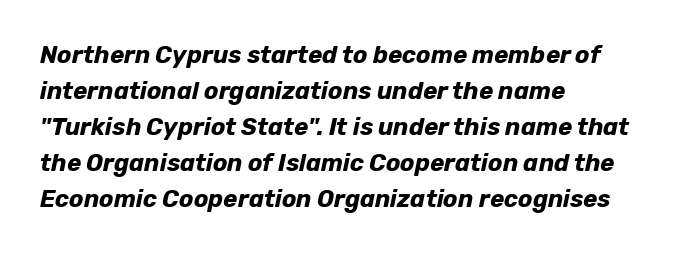
The image shows 24 px bold type, italic (leaning right); set left-aligned, normal line spacing (1.5x), normal letter spacing, not underlined.
